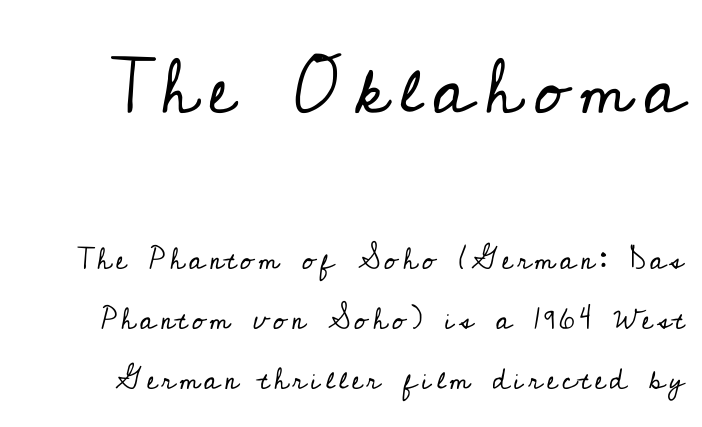
The image shows 76 px regular-weight serif type; set loose line spacing (2.0x), not underlined; the first (top) block is 2.53x larger; low stroke contrast and a small x-height.
